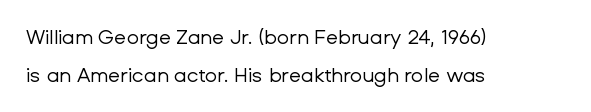
If you drew a line through each stem, it would be perfectly vertical. If you drew a ruler down the left edge, every line would touch it. Honestly, the letter spacing is just normal — you wouldn't notice it. The glyphs are unaccompanied by any horizontal stroke below them. Weight class: somewhere from thin through regular.
